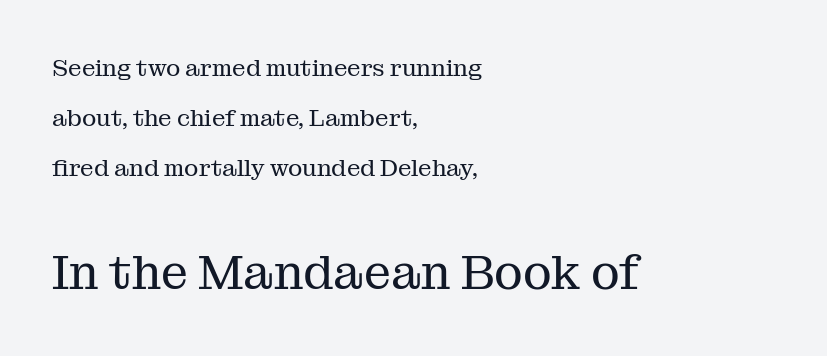
The image shows 48 px regular-weight serif type, upright; set left-aligned, loose line spacing (2.09x), normal letter spacing, not underlined; the second (bottom) block is 2.0x larger; medium stroke contrast and a medium x-height.
